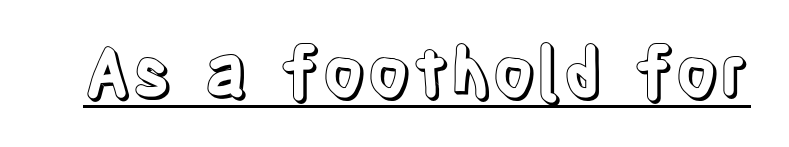
{"italic": "no", "width": "condensed", "x_height": "large", "monospaced": "no", "underline": "yes", "letter_spacing": "normal", "letter_spacing_em": 0.0, "glyph_px": 68}
